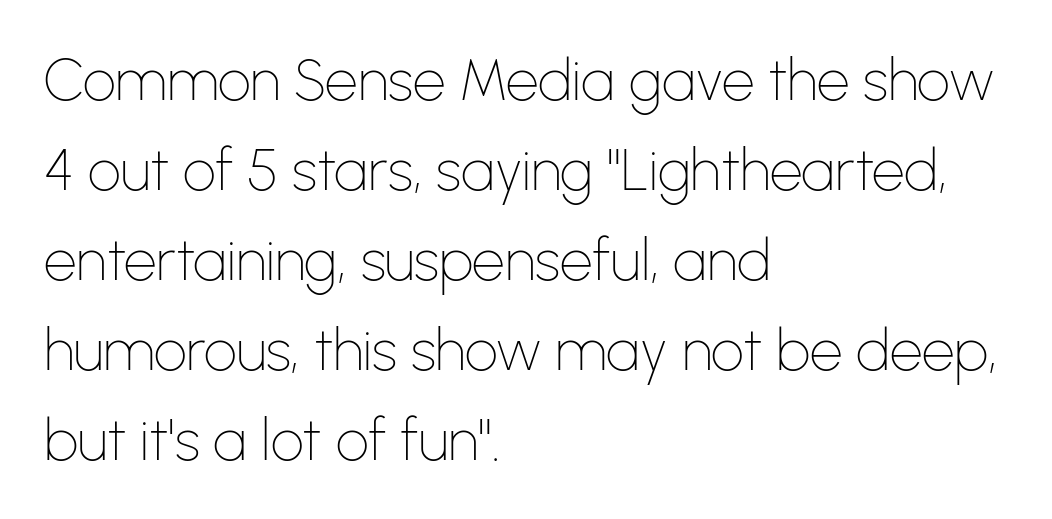
Vertically, the passage feels balanced, rows spaced as you'd expect. If you drew a ruler down the left edge, every line would touch it. The rendering shows plain stroke endings on the letterforms — a sans-serif design. Check under the words: just untouched page. The type sits square on the baseline with zero lean.
